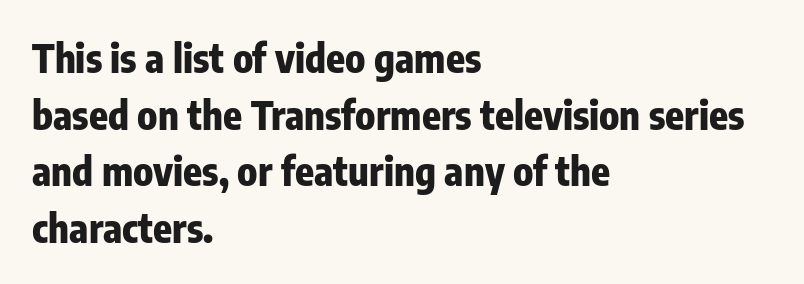
The image shows 39 px heavy, condensed sans-serif type, upright; set left-aligned, normal line spacing (1.45x), normal letter spacing, not underlined; low stroke contrast and a medium x-height.
